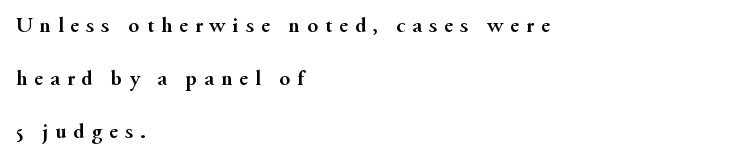
{"italic": "no", "bold": "yes", "underline": "no", "align": "left", "line_spacing": "loose", "line_spacing_ratio": 2.41, "letter_spacing": "wide", "letter_spacing_em": 0.32, "glyph_px": 22}
